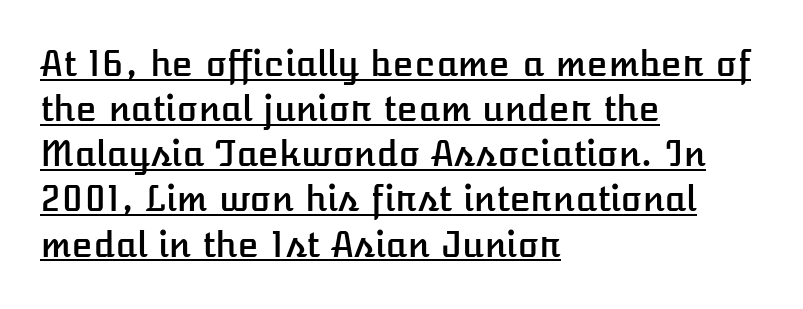
Where is the straight margin? On the left. How are the letters spaced? Ordinarily, with no added tracking. Vertical strokes here are truly vertical. The rendering uses the underline text-decoration.
